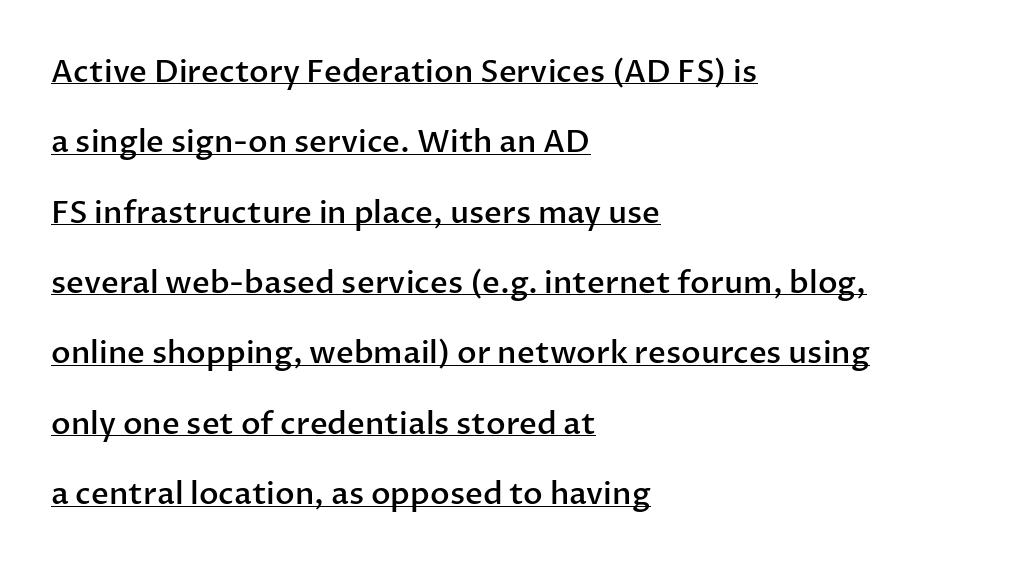
The image shows 31 px semibold sans-serif type, upright; set left-aligned, loose line spacing (2.27x), normal letter spacing, underlined; low stroke contrast and a medium x-height.
